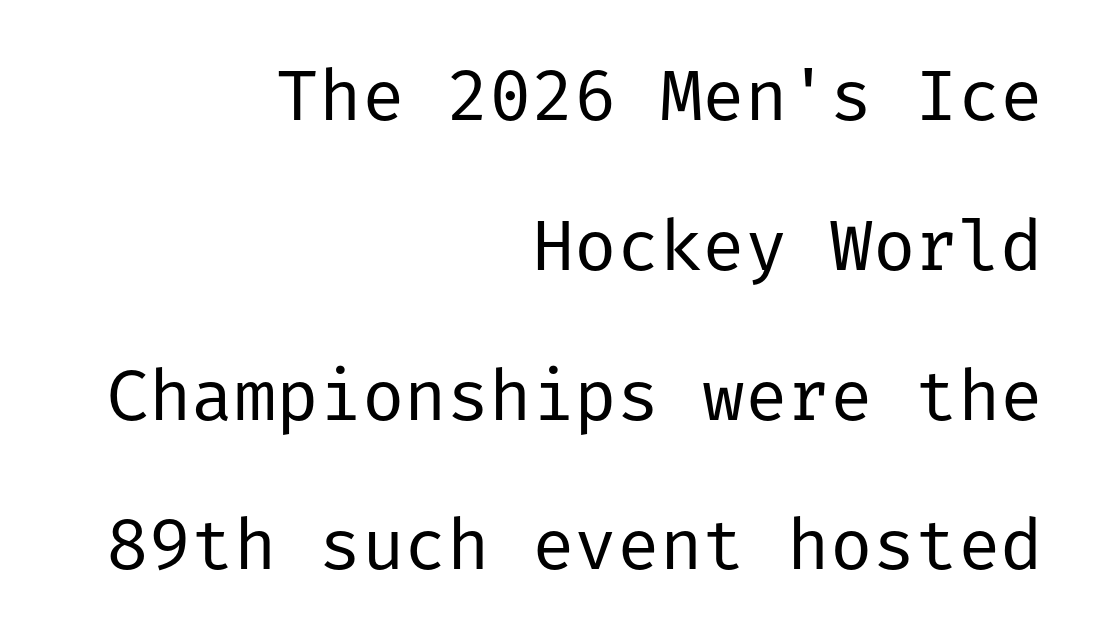
Q: Is the text bold? A: No.
Q: Is the text italic (slanted)? A: No, it is upright.
Q: Is the typeface a serif or a sans-serif typeface? A: Sans-serif.
Q: Is the text underlined? A: No.
Q: How is the paragraph aligned? A: Right-aligned.
Q: Is the spacing between letters normal or unusually wide? A: Normal.
Q: Is the spacing between lines tight, normal or loose? A: Loose.
Q: Width (condensed, normal, or wide)? A: Normal.
Q: Stroke contrast? A: Low.
Q: x-height? A: Medium.
